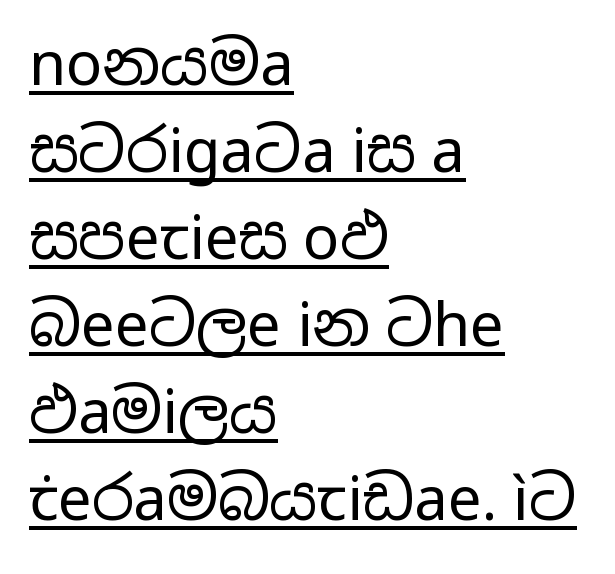
The image shows 60 px regular-weight, wide sans-serif type, upright; set left-aligned, normal line spacing (1.45x), normal letter spacing, underlined; low stroke contrast and a medium x-height.
